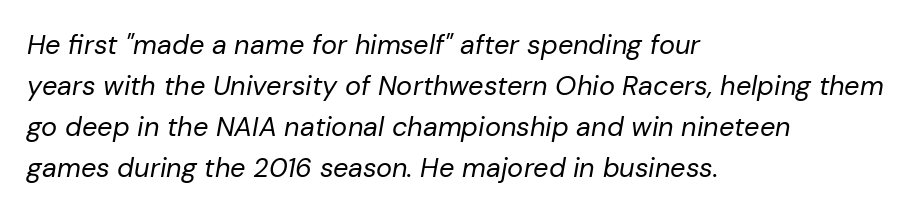
The image shows 27 px text type, italic (leaning right); set left-aligned, normal line spacing (1.52x), normal letter spacing, not underlined.
